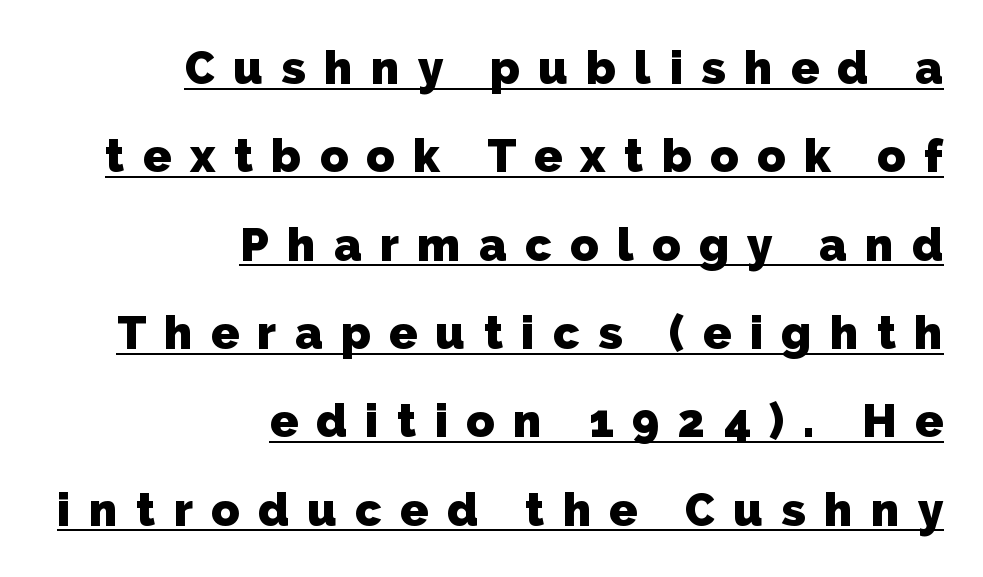
Q: Is the text bold? A: Yes.
Q: Is the typeface a serif or a sans-serif typeface? A: Sans-serif.
Q: Is the text underlined? A: Yes.
Q: How is the paragraph aligned? A: Right-aligned.
Q: Is the spacing between letters normal or unusually wide? A: Unusually wide.
Q: Is the spacing between lines tight, normal or loose? A: Loose.
Q: Width (condensed, normal, or wide)? A: Normal.
Q: Stroke contrast? A: Low.
Q: x-height? A: Medium.
Q: Monospaced? A: No.
